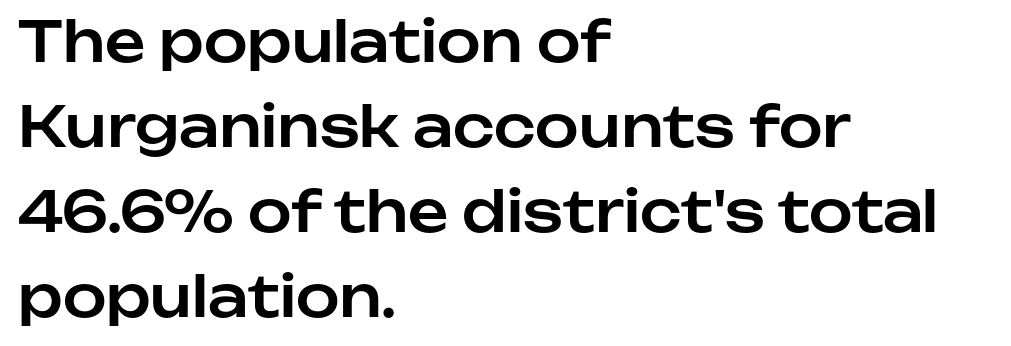
Q: Is the text italic (slanted)? A: No, it is upright.
Q: Is the typeface a serif or a sans-serif typeface? A: Sans-serif.
Q: Is the text underlined? A: No.
Q: How is the paragraph aligned? A: Left-aligned.
Q: Is the spacing between letters normal or unusually wide? A: Normal.
Q: Is the spacing between lines tight, normal or loose? A: Normal.
Q: Width (condensed, normal, or wide)? A: Normal.
Q: Stroke contrast? A: Low.
Q: x-height? A: Medium.
Q: Monospaced? A: No.
